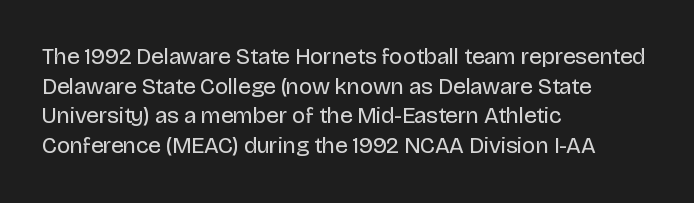
The image shows 23 px text type, upright; set left-aligned, normal line spacing (1.29x), normal letter spacing, not underlined.
